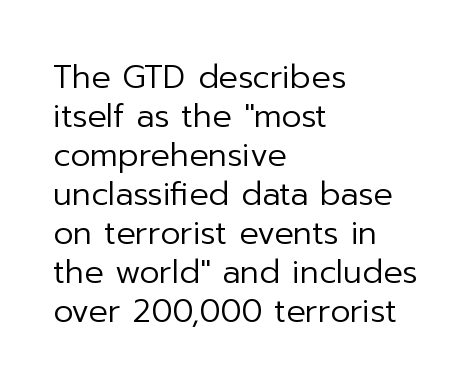
The image shows 32 px regular-weight sans-serif type, upright; set left-aligned, line spacing 1.22x, normal letter spacing, not underlined; low stroke contrast and a medium x-height.
